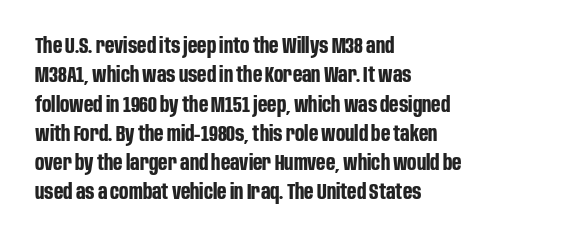
Every character sits straight up, as roman type does. Visually the block forms a straight wall on the left and a jagged coastline on the right. I'd describe the lettering as bold — thick and assertive. Unmarked baselines from the first word to the last.
